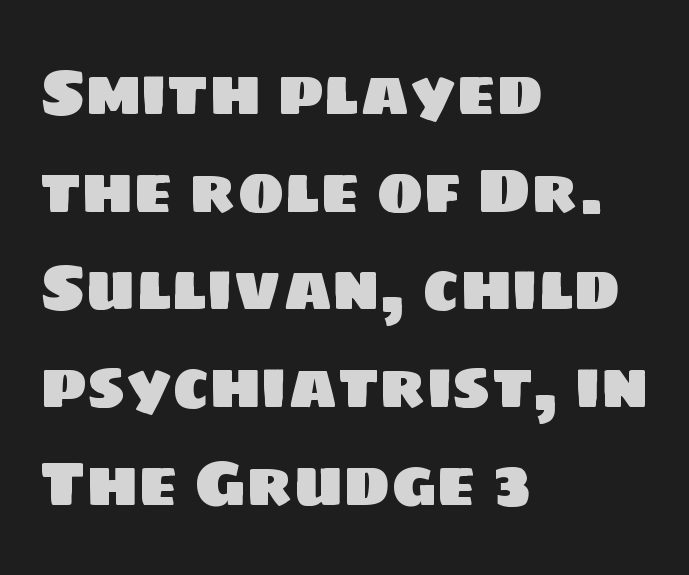
The image shows 63 px sans-serif type; set left-aligned, normal line spacing (1.55x), normal letter spacing, not underlined; low stroke contrast and a large x-height.
